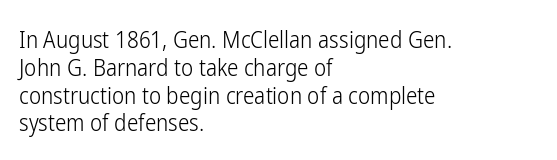
The image shows 23 px text type, upright; set left-aligned, line spacing 1.21x, normal letter spacing, not underlined.
